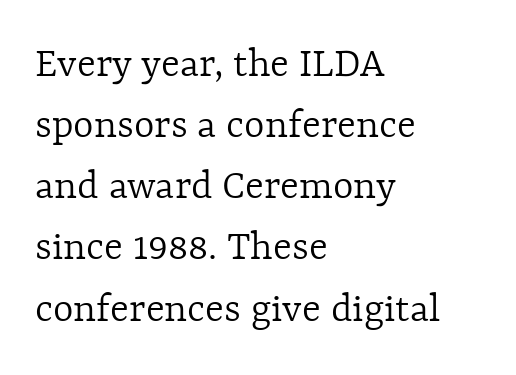
Q: Is the text bold? A: No.
Q: Is the text italic (slanted)? A: No, it is upright.
Q: Is the text underlined? A: No.
Q: How is the paragraph aligned? A: Left-aligned.
Q: Is the spacing between letters normal or unusually wide? A: Normal.
Q: Is the spacing between lines tight, normal or loose? A: Normal.
Q: Width (condensed, normal, or wide)? A: Normal.
Q: x-height? A: Medium.
Q: Monospaced? A: No.
